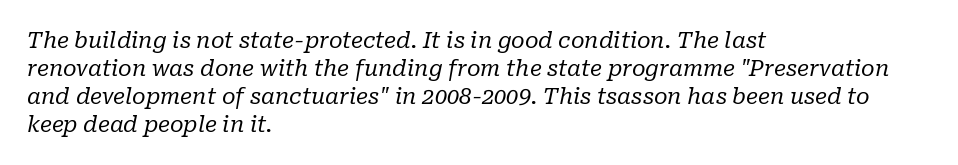
This rendering leaves character spacing at its baseline value. No chunkiness to these letters — they're not bold. The space between consecutive lines is moderate. An italicized treatment has been applied to the whole sample. Lines of text with bare space underneath.
